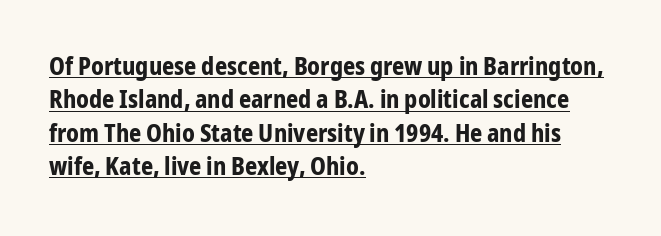
Unlike italic type, these characters show no tilt at all. Strokes here are thick enough to call this a true bold. Decoration check: the copy is underlined. The type is set solid horizontally, with unmodified tracking. Leftover space on each line is placed entirely after the last word. Compared with typical paragraphs, the rows here are spaced about the same.
